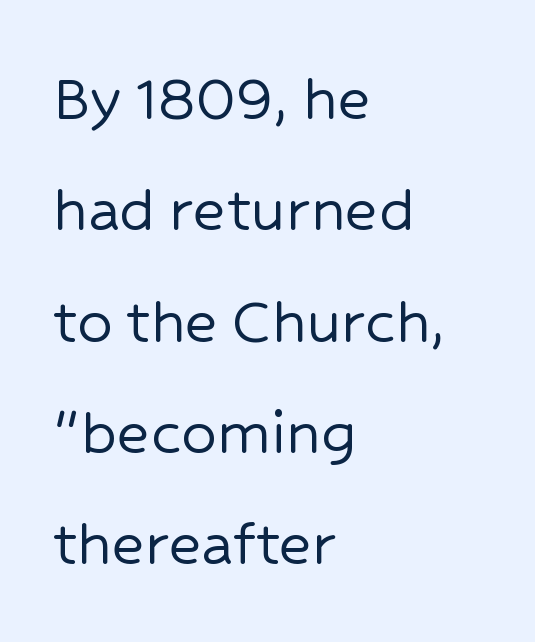
The image shows 70 px sans-serif type, upright; set left-aligned, normal line spacing (1.59x), normal letter spacing, not underlined; low stroke contrast and a medium x-height.
